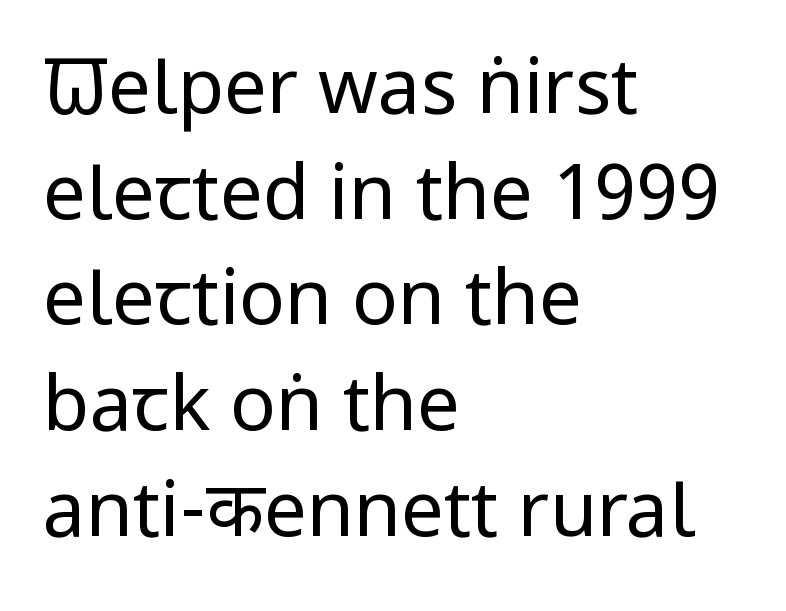
{"serif": "no", "italic": "no", "bold": "no", "weight": "regular", "width": "condensed", "stroke_contrast": "low", "x_height": "large", "monospaced": "no", "underline": "no", "align": "left", "line_spacing": "normal", "line_spacing_ratio": 1.39, "letter_spacing": "normal", "letter_spacing_em": 0.0, "glyph_px": 76}
